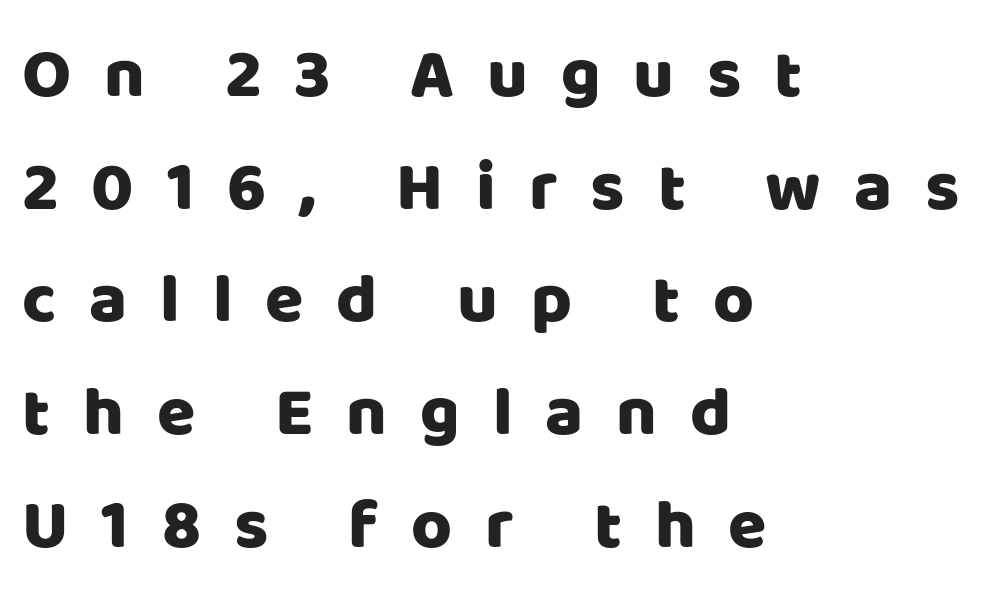
The image shows 70 px sans-serif type, upright; set left-aligned, normal line spacing (1.61x), unusually wide letter spacing (+0.47 em), not underlined; low stroke contrast and a large x-height.
